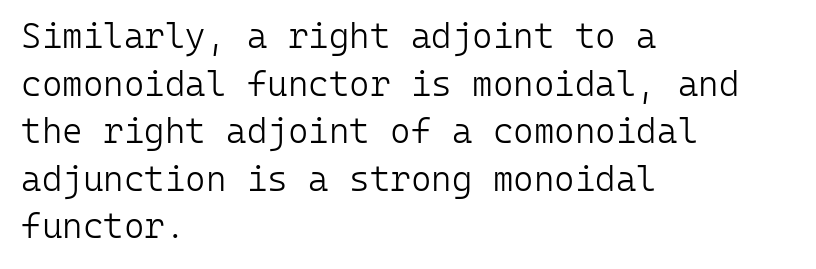
{"serif": "no", "italic": "no", "bold": "no", "weight": "light", "width": "normal", "stroke_contrast": "low", "x_height": "medium", "monospaced": "yes", "underline": "no", "align": "left", "line_spacing": "normal", "line_spacing_ratio": 1.36, "letter_spacing": "normal", "letter_spacing_em": 0.0, "glyph_px": 35}
